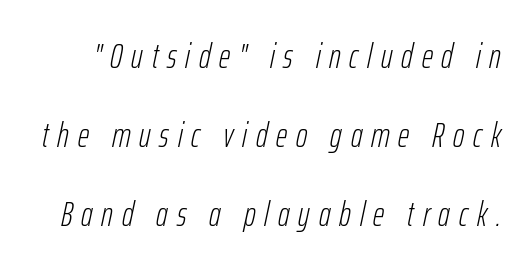
Q: Is the text bold? A: No.
Q: Is the text italic (slanted)? A: Yes, it leans right by about 12 degrees.
Q: Is the text underlined? A: No.
Q: Is the spacing between letters normal or unusually wide? A: Unusually wide.
Q: Is the spacing between lines tight, normal or loose? A: Loose.
Q: Width (condensed, normal, or wide)? A: Condensed.
Q: Stroke contrast? A: Low.
Q: x-height? A: Medium.
Q: Monospaced? A: No.
